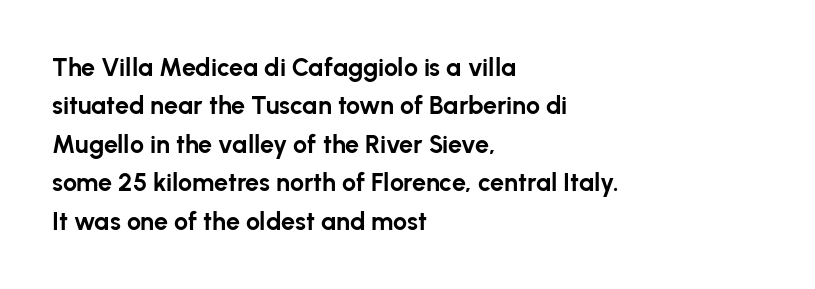
The image shows 25 px bold type, upright; set left-aligned, normal line spacing (1.54x), normal letter spacing, not underlined.
